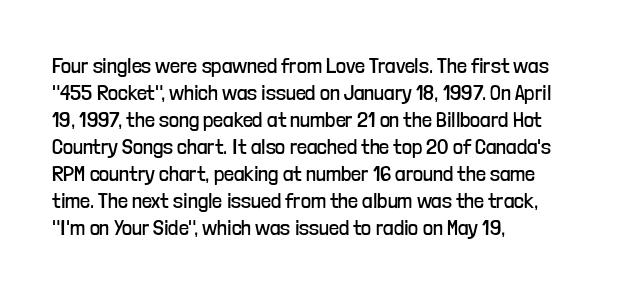
Q: Is the text bold? A: No.
Q: Is the text italic (slanted)? A: No, it is upright.
Q: Is the text underlined? A: No.
Q: How is the paragraph aligned? A: Left-aligned.
Q: Is the spacing between letters normal or unusually wide? A: Normal.
